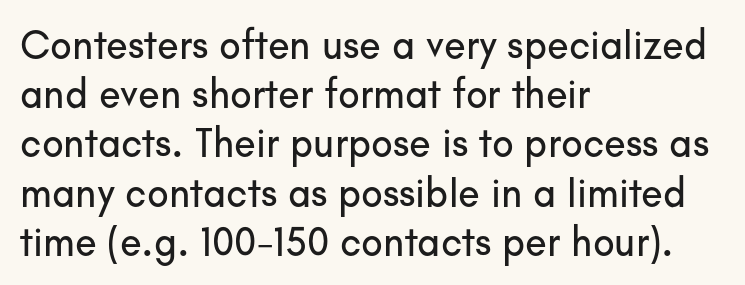
The image shows 40 px sans-serif type, upright; set left-aligned, line spacing 1.23x, normal letter spacing, not underlined; low stroke contrast and a small x-height.
